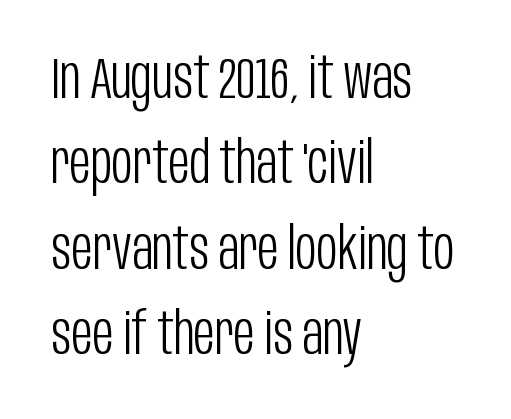
Q: Is the text bold? A: No.
Q: Is the text italic (slanted)? A: No, it is upright.
Q: Is the typeface a serif or a sans-serif typeface? A: Sans-serif.
Q: Is the text underlined? A: No.
Q: How is the paragraph aligned? A: Left-aligned.
Q: Is the spacing between letters normal or unusually wide? A: Normal.
Q: Is the spacing between lines tight, normal or loose? A: Normal.
Q: Width (condensed, normal, or wide)? A: Condensed.
Q: Stroke contrast? A: Low.
Q: x-height? A: Large.
Q: Monospaced? A: No.
